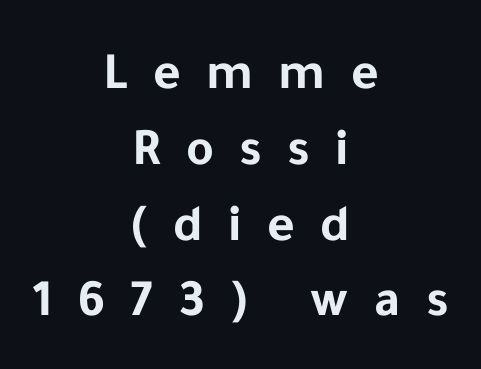
The image shows 53 px bold sans-serif type, upright; set centered, normal line spacing (1.43x), unusually wide letter spacing (+0.48 em), not underlined; low stroke contrast and a medium x-height.
